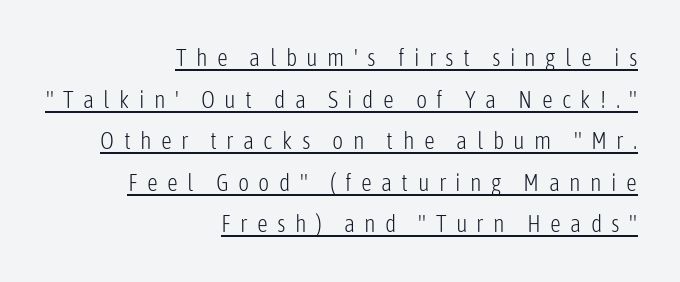
{"italic": "no", "bold": "no", "underline": "yes", "align": "right", "line_spacing_ratio": 1.73, "letter_spacing": "wide", "letter_spacing_em": 0.39, "glyph_px": 24}
